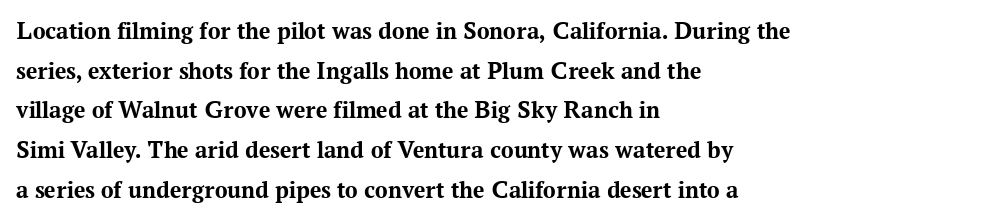
The image shows 25 px bold type, upright; set left-aligned, normal line spacing (1.59x), normal letter spacing, not underlined.
